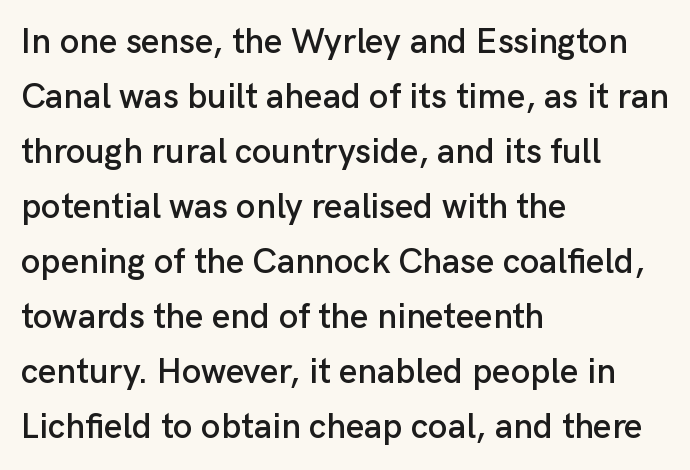
Q: Is the text italic (slanted)? A: No, it is upright.
Q: Is the typeface a serif or a sans-serif typeface? A: Sans-serif.
Q: Is the text underlined? A: No.
Q: How is the paragraph aligned? A: Left-aligned.
Q: Is the spacing between letters normal or unusually wide? A: Normal.
Q: Is the spacing between lines tight, normal or loose? A: Normal.
Q: Width (condensed, normal, or wide)? A: Normal.
Q: Stroke contrast? A: Low.
Q: x-height? A: Medium.
Q: Monospaced? A: No.
